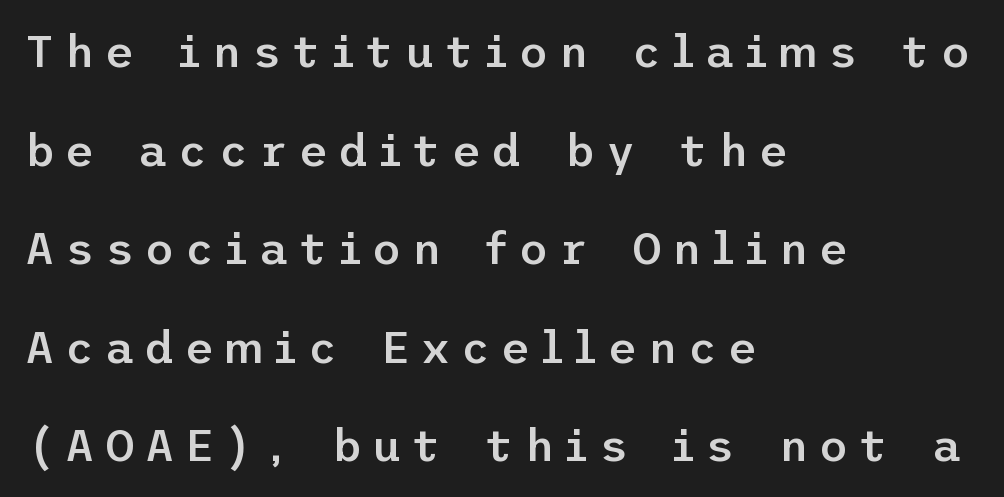
The image shows 45 px semibold sans-serif type, upright; set left-aligned, loose line spacing (2.19x), unusually wide letter spacing (+0.24 em), not underlined; low stroke contrast and a medium x-height.
